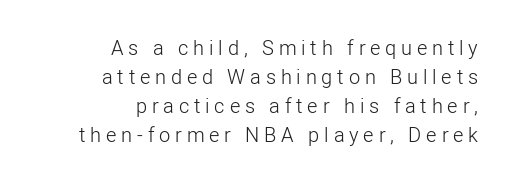
{"italic": "no", "bold": "no", "underline": "no", "align": "right", "line_spacing": "normal", "line_spacing_ratio": 1.45, "letter_spacing": "wide", "letter_spacing_em": 0.24, "glyph_px": 20}
